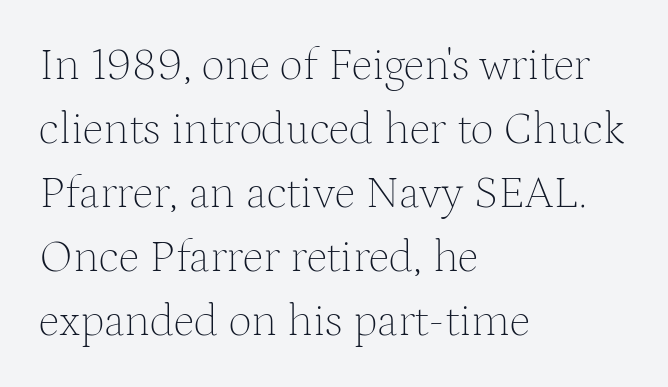
{"serif": "yes", "italic": "no", "bold": "no", "weight": "thin", "width": "normal", "stroke_contrast": "medium", "x_height": "medium", "monospaced": "no", "underline": "no", "align": "left", "line_spacing": "normal", "line_spacing_ratio": 1.39, "letter_spacing": "normal", "letter_spacing_em": 0.0, "glyph_px": 46}
